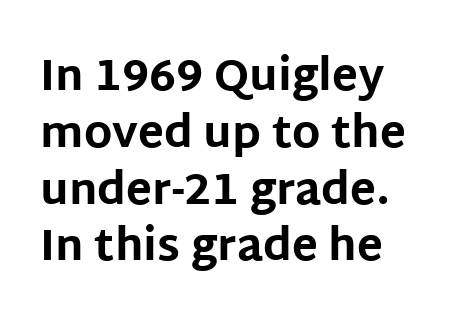
Honestly, the row spacing looks completely unremarkable. Type without underlining. Each word holds together tightly as a unit, with standard inter-letter gaps. Typographically, this falls in the sans-serif category. You'd pick this weight for a headline — it's a proper bold.
